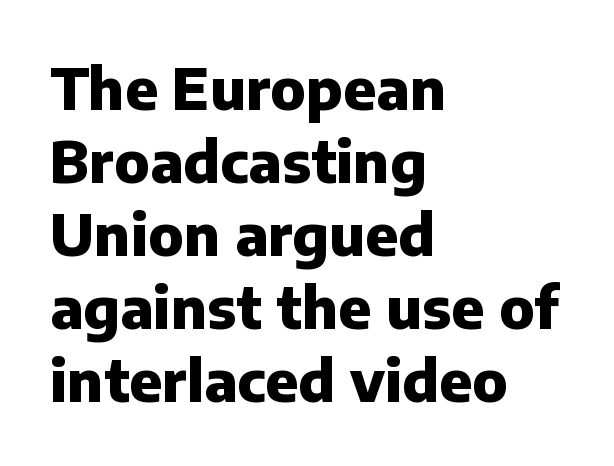
{"serif": "no", "italic": "no", "bold": "yes", "weight": "heavy", "width": "normal", "stroke_contrast": "low", "x_height": "medium", "monospaced": "no", "underline": "no", "align": "left", "line_spacing": "normal", "line_spacing_ratio": 1.26, "letter_spacing": "normal", "letter_spacing_em": 0.0, "glyph_px": 58}
